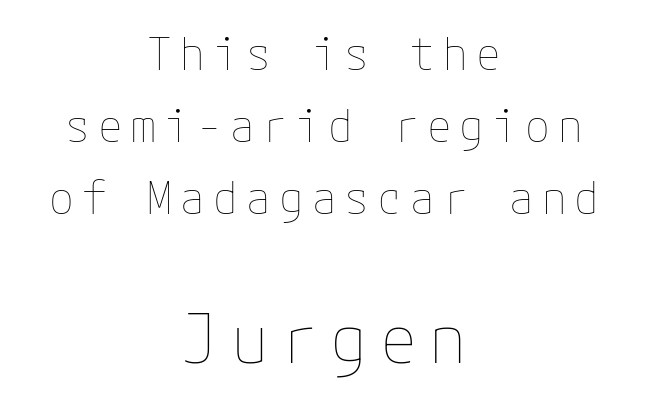
Q: Is the text bold? A: No.
Q: Is the text italic (slanted)? A: No, it is upright.
Q: Is the text underlined? A: No.
Q: How is the paragraph aligned? A: Centered.
Q: Is the spacing between lines tight, normal or loose? A: Normal.
Q: Which block of text is set in a larger size, the first (top) or the second (bottom)? A: The second (bottom) one.
Q: Width (condensed, normal, or wide)? A: Normal.
Q: Stroke contrast? A: Low.
Q: x-height? A: Medium.
